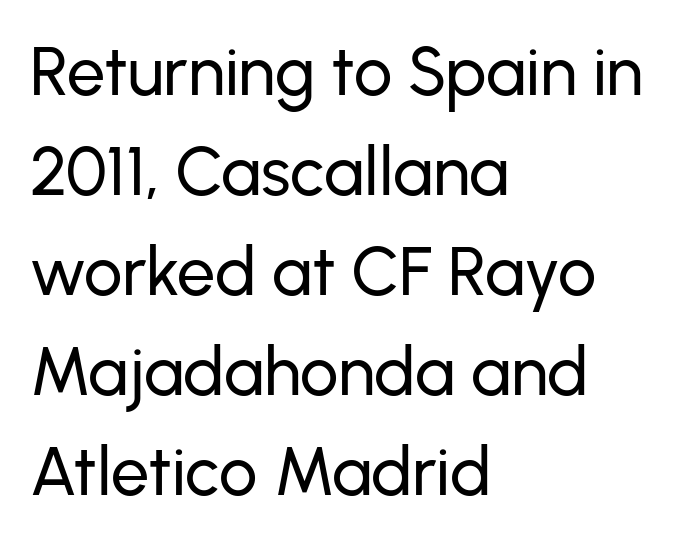
The image shows 68 px sans-serif type, upright; set left-aligned, normal line spacing (1.47x), normal letter spacing, not underlined; low stroke contrast and a medium x-height.
